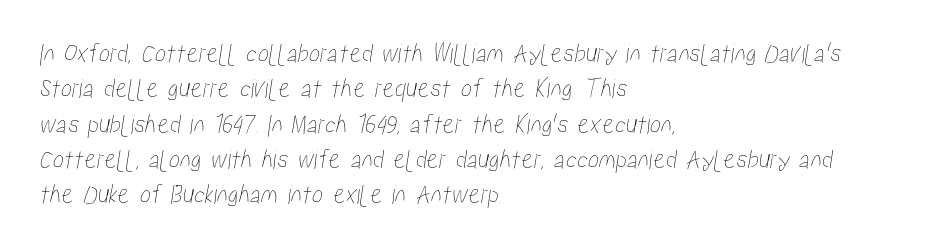
A clean baseline with only descenders dipping below it. Short note: letters normally spaced. The text block is weighted toward the left margin, trailing off unevenly rightward. Note the varied advance widths — an 'i' is clearly narrower than an 'm'.
